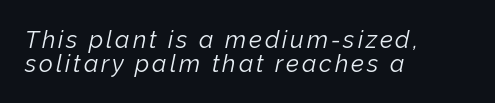
Q: Is the text bold? A: No.
Q: Is the text italic (slanted)? A: Yes, it leans right by about 12 degrees.
Q: Is the text underlined? A: No.
Q: How is the paragraph aligned? A: Left-aligned.
Q: Is the spacing between lines tight, normal or loose? A: Tight.
